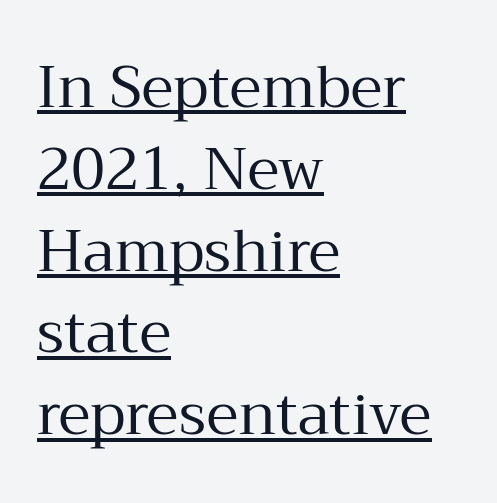
{"serif": "yes", "italic": "no", "bold": "no", "weight": "regular", "width": "normal", "stroke_contrast": "medium", "x_height": "medium", "monospaced": "no", "underline": "yes", "align": "left", "line_spacing": "normal", "line_spacing_ratio": 1.41, "letter_spacing": "normal", "letter_spacing_em": 0.0, "glyph_px": 58}
